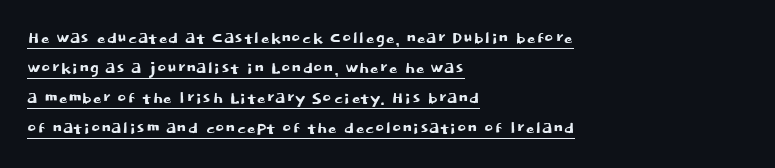
Q: Is the text italic (slanted)? A: No, it is upright.
Q: Is the text underlined? A: Yes.
Q: How is the paragraph aligned? A: Left-aligned.
Q: Is the spacing between letters normal or unusually wide? A: Normal.
Q: Is the spacing between lines tight, normal or loose? A: Normal.
